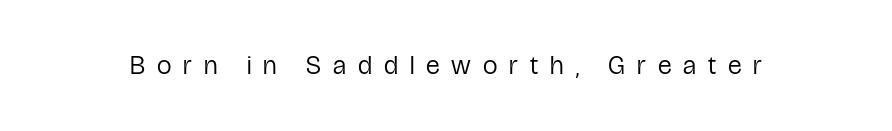
{"italic": "no", "bold": "no", "underline": "no", "letter_spacing": "wide", "letter_spacing_em": 0.46, "glyph_px": 26}
